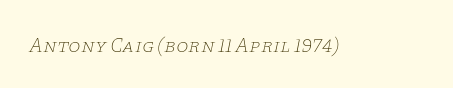
Q: Is the text bold? A: No.
Q: Is the text italic (slanted)? A: Yes, it leans right by about 11 degrees.
Q: Is the text underlined? A: No.
Q: Is the spacing between letters normal or unusually wide? A: Normal.
